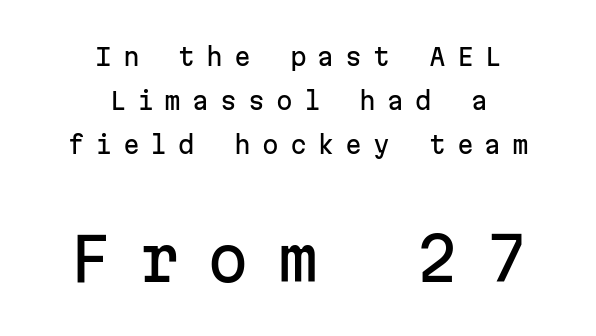
Q: Is the text italic (slanted)? A: No, it is upright.
Q: Is the typeface a serif or a sans-serif typeface? A: Sans-serif.
Q: Is the text underlined? A: No.
Q: How is the paragraph aligned? A: Centered.
Q: Is the spacing between letters normal or unusually wide? A: Unusually wide.
Q: Which block of text is set in a larger size, the first (top) or the second (bottom)? A: The second (bottom) one.
Q: Width (condensed, normal, or wide)? A: Normal.
Q: Stroke contrast? A: Low.
Q: x-height? A: Medium.
Q: Monospaced? A: Yes.
